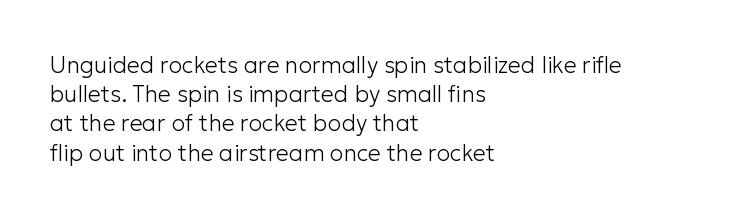
{"italic": "no", "bold": "no", "underline": "no", "align": "left", "line_spacing": "normal", "line_spacing_ratio": 1.27, "letter_spacing": "normal", "letter_spacing_em": 0.0, "glyph_px": 23}
